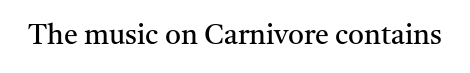
The image shows 28 px regular-weight serif type, upright; set normal letter spacing, not underlined; medium stroke contrast and a medium x-height.
